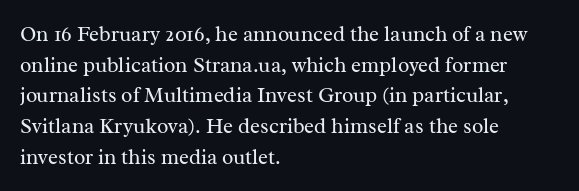
{"italic": "no", "bold": "no", "underline": "no", "align": "left", "line_spacing": "normal", "line_spacing_ratio": 1.46, "letter_spacing": "normal", "letter_spacing_em": 0.0, "glyph_px": 21}
